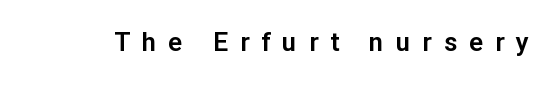
{"italic": "no", "underline": "no", "letter_spacing": "wide", "letter_spacing_em": 0.46, "glyph_px": 26}
